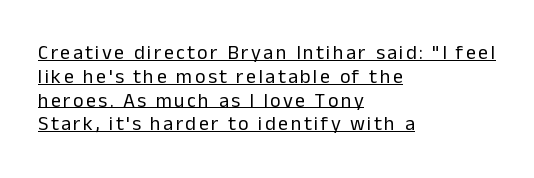
The text block is weighted toward the left margin, trailing off unevenly rightward. The lettering is marked with a stroke running underneath it. Each stroke keeps to a modest, everyday thickness or less. A typesetter would mark this as roman, not italic.
